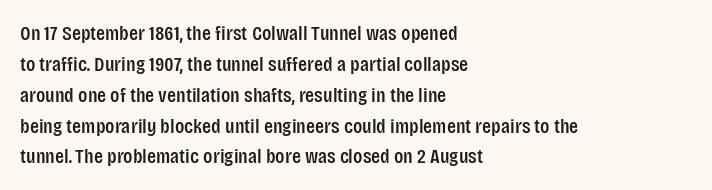
Q: Is the text italic (slanted)? A: No, it is upright.
Q: Is the text underlined? A: No.
Q: How is the paragraph aligned? A: Left-aligned.
Q: Is the spacing between letters normal or unusually wide? A: Normal.
Q: Is the spacing between lines tight, normal or loose? A: Normal.
